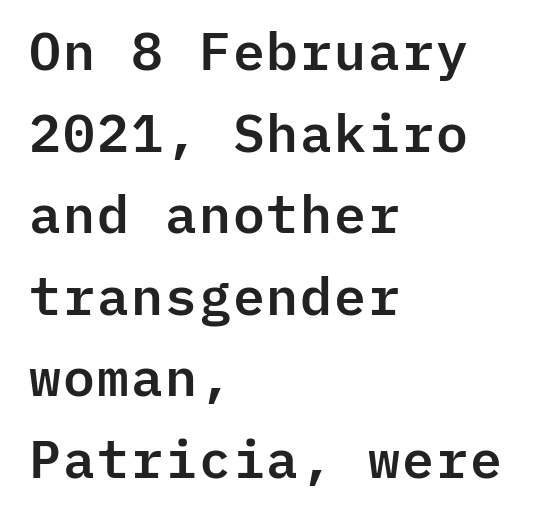
{"serif": "no", "italic": "no", "width": "normal", "stroke_contrast": "low", "x_height": "medium", "monospaced": "yes", "underline": "no", "align": "left", "line_spacing": "normal", "line_spacing_ratio": 1.54, "letter_spacing": "normal", "letter_spacing_em": 0.0, "glyph_px": 53}
